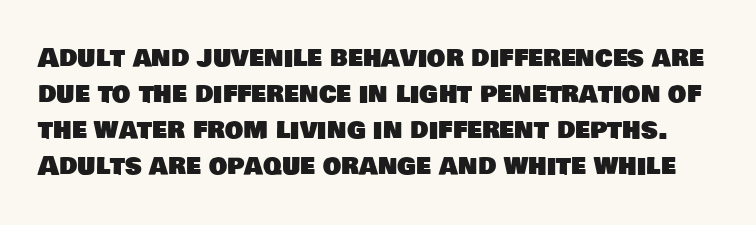
Q: Is the text underlined? A: No.
Q: Is the spacing between letters normal or unusually wide? A: Normal.
Q: Is the spacing between lines tight, normal or loose? A: Normal.
